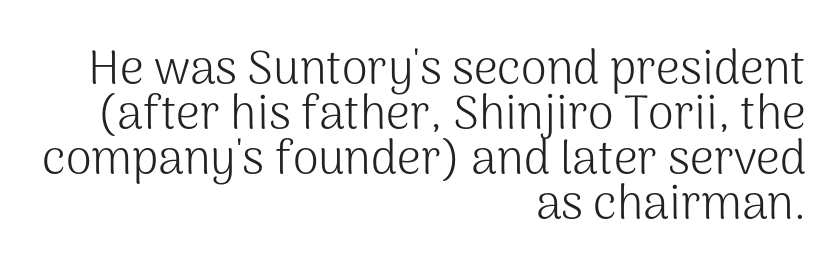
Q: Is the text bold? A: No.
Q: Is the text italic (slanted)? A: No, it is upright.
Q: Is the typeface a serif or a sans-serif typeface? A: Sans-serif.
Q: Is the text underlined? A: No.
Q: How is the paragraph aligned? A: Right-aligned.
Q: Is the spacing between letters normal or unusually wide? A: Normal.
Q: Is the spacing between lines tight, normal or loose? A: Tight.
Q: Width (condensed, normal, or wide)? A: Normal.
Q: Stroke contrast? A: Medium.
Q: x-height? A: Medium.
Q: Monospaced? A: No.
